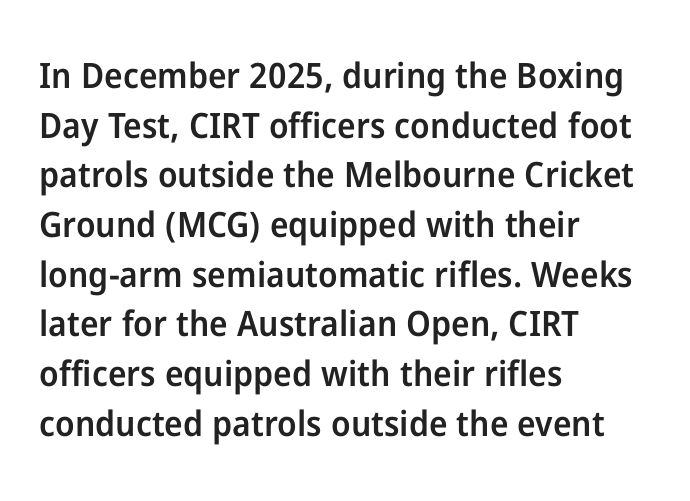
Q: Is the text bold? A: Semi-bold.
Q: Is the text italic (slanted)? A: No, it is upright.
Q: Is the typeface a serif or a sans-serif typeface? A: Sans-serif.
Q: Is the text underlined? A: No.
Q: How is the paragraph aligned? A: Left-aligned.
Q: Is the spacing between letters normal or unusually wide? A: Normal.
Q: Is the spacing between lines tight, normal or loose? A: Normal.
Q: Width (condensed, normal, or wide)? A: Normal.
Q: Stroke contrast? A: Low.
Q: x-height? A: Medium.
Q: Monospaced? A: No.
